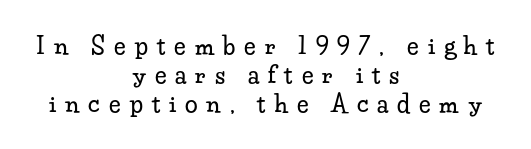
The image shows 23 px text type, upright; set centered, normal line spacing (1.26x), unusually wide letter spacing (+0.39 em), not underlined.
